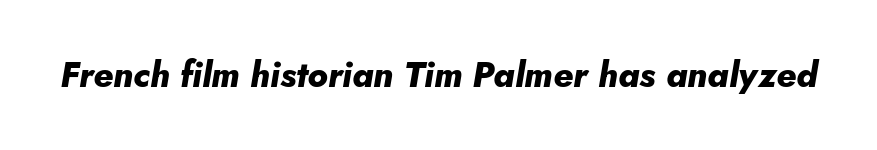
Q: Is the text bold? A: Yes.
Q: Is the text italic (slanted)? A: Yes, it leans right by about 5 degrees.
Q: Is the text underlined? A: No.
Q: Is the spacing between letters normal or unusually wide? A: Normal.
Q: Width (condensed, normal, or wide)? A: Normal.
Q: Stroke contrast? A: Low.
Q: x-height? A: Small.
Q: Monospaced? A: No.
